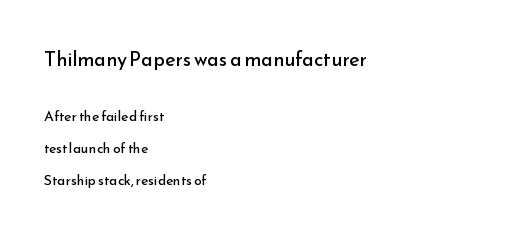
Q: Is the text bold? A: No.
Q: Is the text italic (slanted)? A: No, it is upright.
Q: Is the text underlined? A: No.
Q: How is the paragraph aligned? A: Left-aligned.
Q: Is the spacing between letters normal or unusually wide? A: Normal.
Q: Is the spacing between lines tight, normal or loose? A: Loose.
Q: Which block of text is set in a larger size, the first (top) or the second (bottom)? A: The first (top) one.
